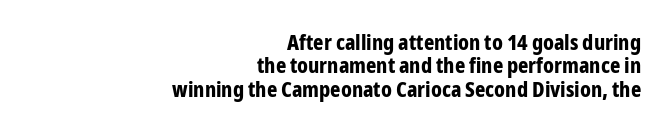
The image shows 22 px bold type, upright; set right-aligned, tight line spacing (1.06x), normal letter spacing, not underlined.
